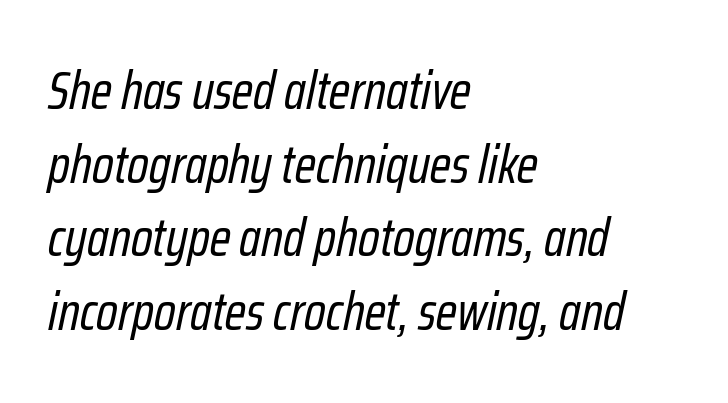
{"italic": "yes", "lean": "right", "slant_degrees": 12, "bold": "no", "weight": "regular", "width": "condensed", "stroke_contrast": "low", "x_height": "medium", "monospaced": "no", "underline": "no", "align": "left", "line_spacing": "normal", "line_spacing_ratio": 1.39, "letter_spacing": "normal", "letter_spacing_em": 0.0, "glyph_px": 53}
